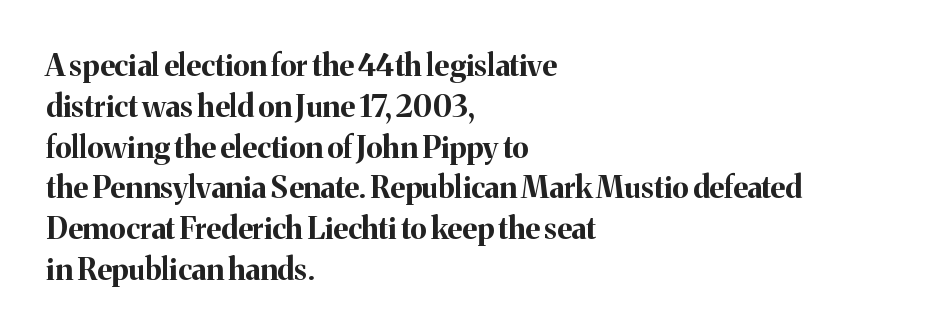
{"serif": "yes", "italic": "no", "bold": "yes", "weight": "bold", "width": "normal", "stroke_contrast": "medium", "x_height": "medium", "monospaced": "no", "underline": "no", "align": "left", "line_spacing": "normal", "line_spacing_ratio": 1.36, "letter_spacing": "normal", "letter_spacing_em": 0.0, "glyph_px": 30}
